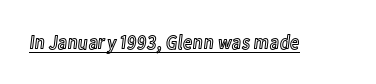
{"underline": "yes", "letter_spacing": "normal", "letter_spacing_em": 0.0, "glyph_px": 20}
